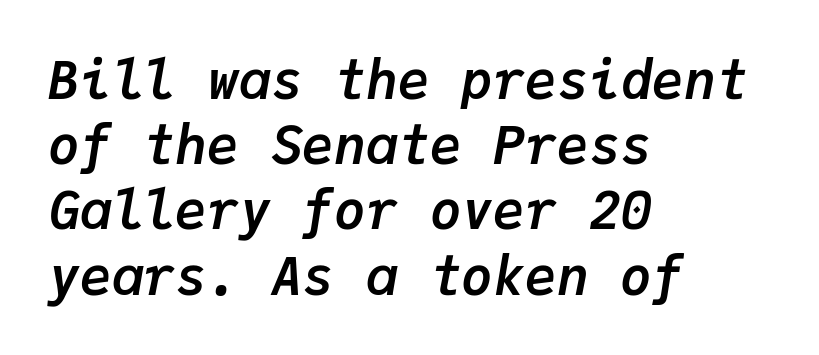
Q: Is the text bold? A: Yes.
Q: Is the text italic (slanted)? A: Yes, it leans right by about 9 degrees.
Q: Is the text underlined? A: No.
Q: How is the paragraph aligned? A: Left-aligned.
Q: Is the spacing between letters normal or unusually wide? A: Normal.
Q: Width (condensed, normal, or wide)? A: Normal.
Q: Stroke contrast? A: Low.
Q: x-height? A: Medium.
Q: Monospaced? A: Yes.
